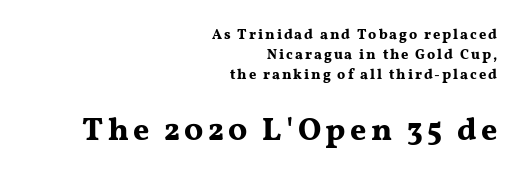
Q: Is the text bold? A: Yes.
Q: Is the text italic (slanted)? A: No, it is upright.
Q: Is the typeface a serif or a sans-serif typeface? A: Serif.
Q: Is the text underlined? A: No.
Q: How is the paragraph aligned? A: Right-aligned.
Q: Is the spacing between lines tight, normal or loose? A: Normal.
Q: Which block of text is set in a larger size, the first (top) or the second (bottom)? A: The second (bottom) one.
Q: Width (condensed, normal, or wide)? A: Wide.
Q: Stroke contrast? A: Medium.
Q: x-height? A: Medium.
Q: Monospaced? A: No.
